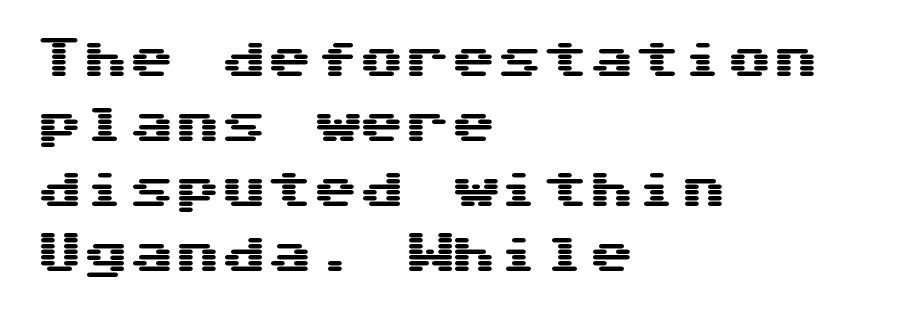
The zone under the glyphs is completely vacant. No extra tracking has been applied to these lines. Serif or sans? Sans — the stroke terminals are bare. The typography opts for an upright posture over an oblique one.
